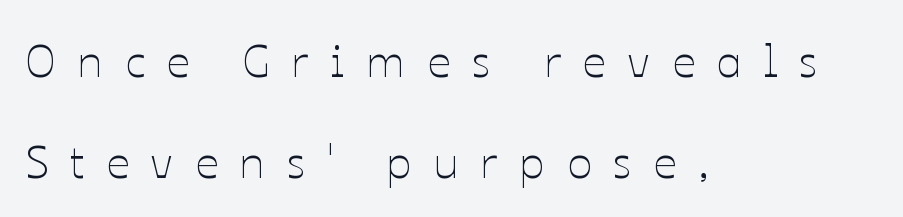
{"italic": "no", "bold": "no", "weight": "thin", "width": "normal", "stroke_contrast": "low", "x_height": "medium", "monospaced": "no", "underline": "no", "align": "left", "line_spacing": "loose", "line_spacing_ratio": 2.2, "letter_spacing": "wide", "letter_spacing_em": 0.47, "glyph_px": 46}
